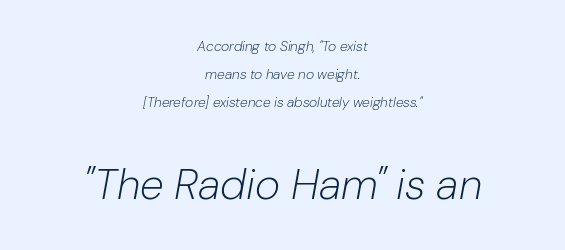
Underlining? Definitely not there. The strokes carry an ordinary text weight at most. The more generous point size was reserved for the lower chunk. The face used here has a pronounced slope to its letters.
